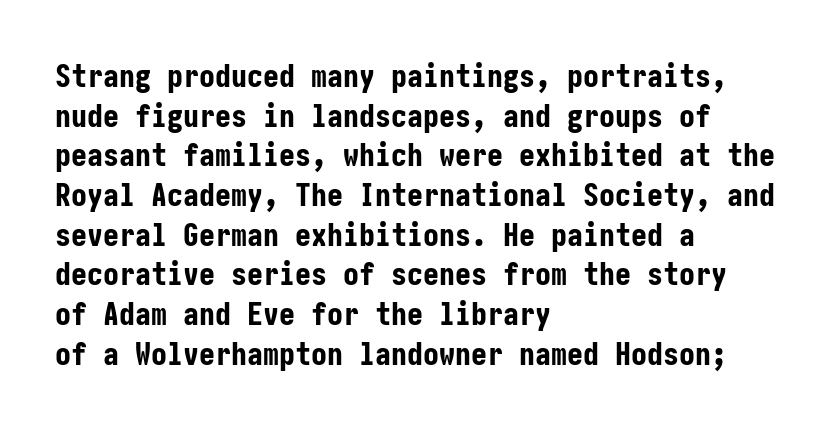
The image shows 32 px bold, condensed sans-serif type, upright; set left-aligned, line spacing 1.24x, normal letter spacing, not underlined; low stroke contrast and a medium x-height.
